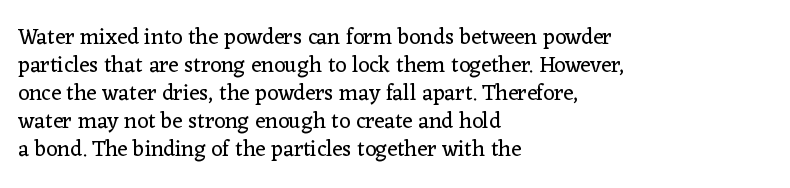
{"italic": "no", "bold": "no", "underline": "no", "align": "left", "line_spacing": "normal", "line_spacing_ratio": 1.27, "letter_spacing": "normal", "letter_spacing_em": 0.0, "glyph_px": 22}
